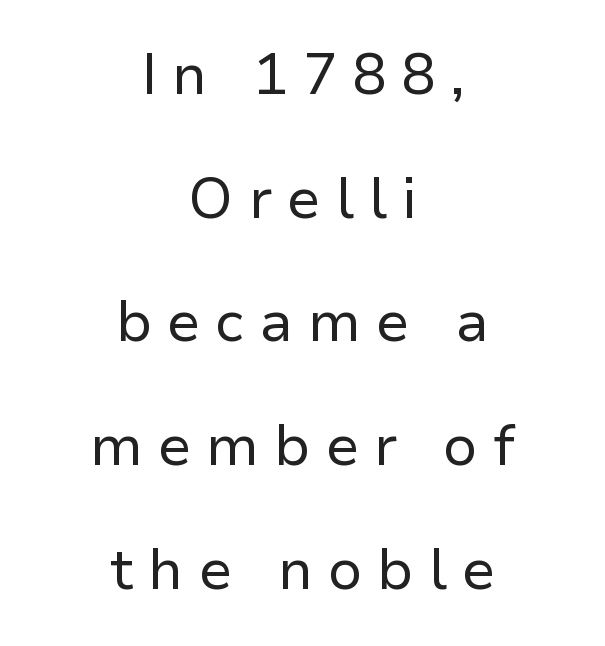
Q: Is the text bold? A: No.
Q: Is the text italic (slanted)? A: No, it is upright.
Q: Is the typeface a serif or a sans-serif typeface? A: Sans-serif.
Q: Is the text underlined? A: No.
Q: How is the paragraph aligned? A: Centered.
Q: Is the spacing between letters normal or unusually wide? A: Unusually wide.
Q: Is the spacing between lines tight, normal or loose? A: Loose.
Q: Width (condensed, normal, or wide)? A: Normal.
Q: Stroke contrast? A: Low.
Q: x-height? A: Medium.
Q: Monospaced? A: No.
